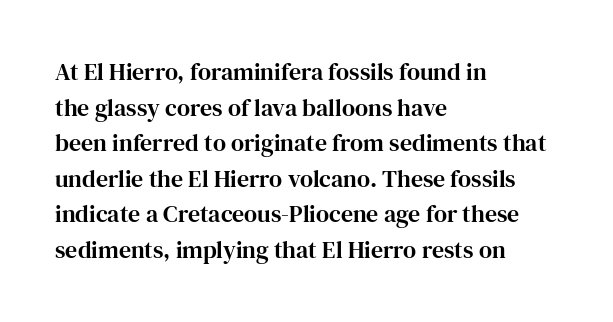
The lettering holds an erect, upright posture throughout. Inter-character spacing is left at the font's built-in metrics. The glyphs are unaccompanied by any horizontal stroke below them. Horizontal alignment here is leftward, the default for most running prose. Is there much room between lines? A standard amount, neither cramped nor airy.
